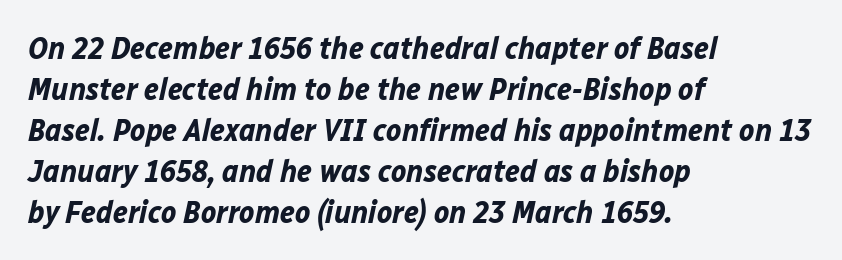
The face used here is proportionally spaced, like ordinary book or web type. The sample has been set heavy, in full bold. Every row of glyphs begins at an identical x-position on the left. Baseline-to-baseline distance is the conventional proportion of letter height. The specimen omits any rule beneath the text block's lines. Inter-character spacing is left at the font's built-in metrics.
